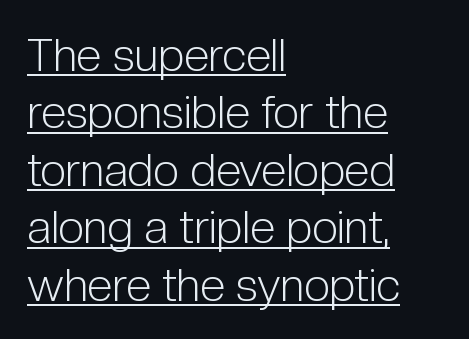
Q: Is the text bold? A: No.
Q: Is the text italic (slanted)? A: No, it is upright.
Q: Is the typeface a serif or a sans-serif typeface? A: Sans-serif.
Q: Is the text underlined? A: Yes.
Q: How is the paragraph aligned? A: Left-aligned.
Q: Is the spacing between letters normal or unusually wide? A: Normal.
Q: Is the spacing between lines tight, normal or loose? A: Normal.
Q: Width (condensed, normal, or wide)? A: Condensed.
Q: Stroke contrast? A: Low.
Q: x-height? A: Medium.
Q: Monospaced? A: No.
